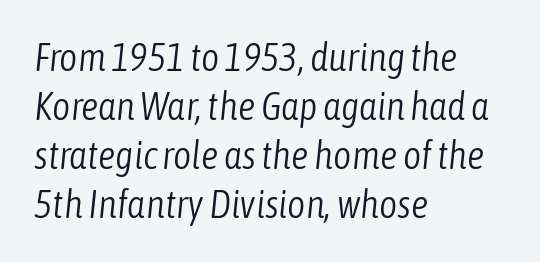
{"italic": "yes", "lean": "right", "slant_degrees": 6, "bold": "no", "weight": "light", "width": "condensed", "stroke_contrast": "low", "x_height": "medium", "monospaced": "no", "underline": "no", "align": "left", "line_spacing": "normal", "line_spacing_ratio": 1.26, "letter_spacing": "normal", "letter_spacing_em": 0.0, "glyph_px": 39}
